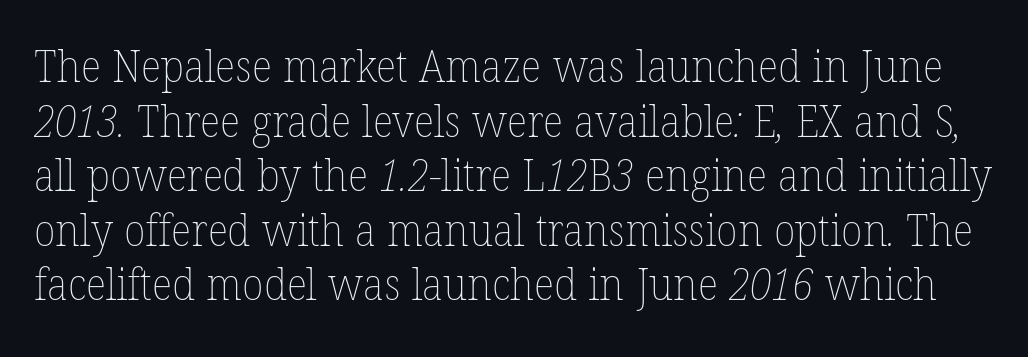
Q: Is the text bold? A: No.
Q: Is the text underlined? A: No.
Q: Is the spacing between letters normal or unusually wide? A: Normal.
Q: Width (condensed, normal, or wide)? A: Normal.
Q: Stroke contrast? A: Low.
Q: x-height? A: Medium.
Q: Monospaced? A: No.
